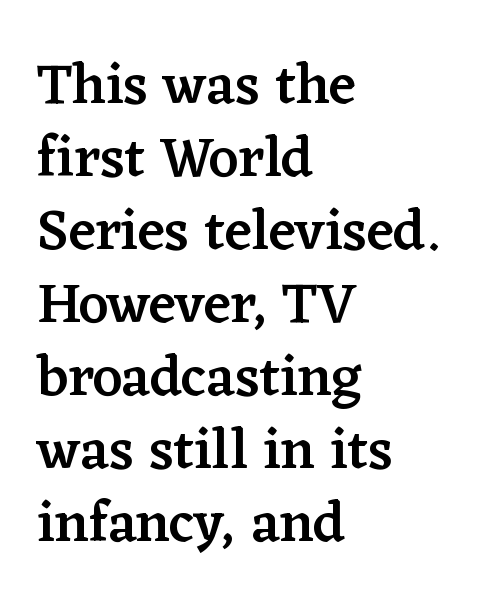
Q: Is the text bold? A: Semi-bold.
Q: Is the text italic (slanted)? A: No, it is upright.
Q: Is the typeface a serif or a sans-serif typeface? A: Serif.
Q: Is the text underlined? A: No.
Q: How is the paragraph aligned? A: Left-aligned.
Q: Is the spacing between letters normal or unusually wide? A: Normal.
Q: Is the spacing between lines tight, normal or loose? A: Normal.
Q: Width (condensed, normal, or wide)? A: Normal.
Q: Stroke contrast? A: Low.
Q: x-height? A: Medium.
Q: Monospaced? A: No.
